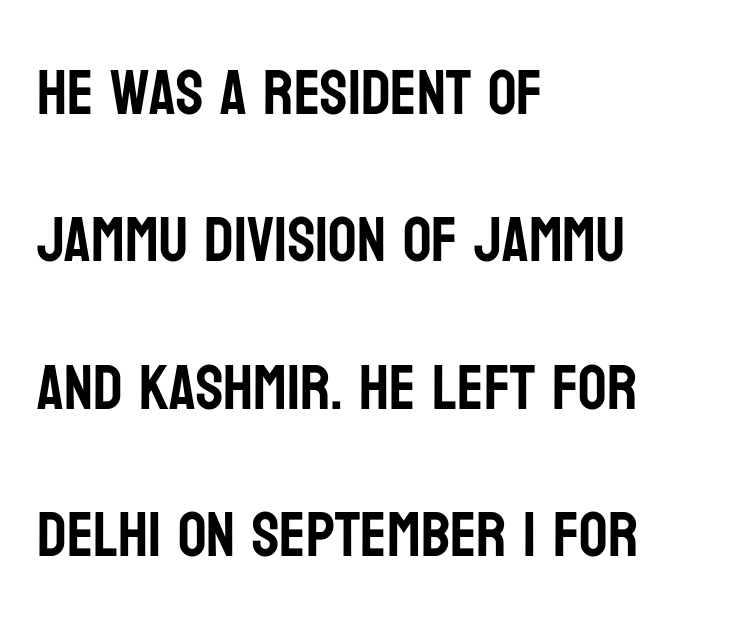
The image shows 63 px condensed sans-serif type, upright; set left-aligned, loose line spacing (2.34x), normal letter spacing, not underlined; low stroke contrast and a large x-height.
